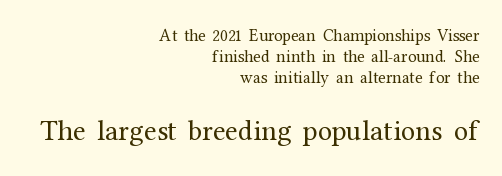
A typesetter would call this zero additional tracking. If you drew a ruler down the right edge, every line would touch it. Serif or sans? Serif — the stroke terminals have little feet. You could not count columns in this text — the font is proportionally spaced.
